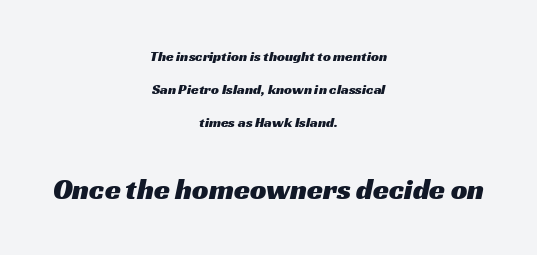
The image shows 29 px wide sans-serif type; set centered, loose line spacing (2.37x), normal letter spacing, not underlined; the second (bottom) block is 2.07x larger; medium stroke contrast and a medium x-height.
